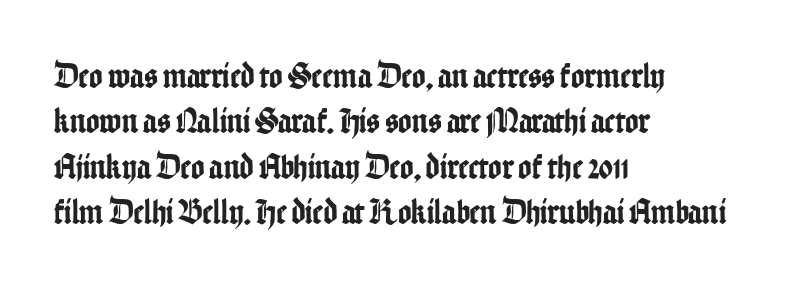
Q: Is the text italic (slanted)? A: No, it is upright.
Q: Is the typeface a serif or a sans-serif typeface? A: Sans-serif.
Q: Is the text underlined? A: No.
Q: How is the paragraph aligned? A: Left-aligned.
Q: Is the spacing between letters normal or unusually wide? A: Normal.
Q: Is the spacing between lines tight, normal or loose? A: Normal.
Q: Width (condensed, normal, or wide)? A: Condensed.
Q: Stroke contrast? A: Low.
Q: x-height? A: Medium.
Q: Monospaced? A: No.
